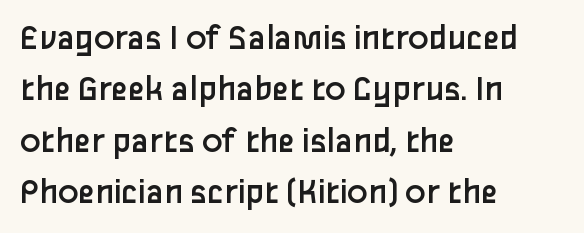
{"serif": "no", "italic": "no", "bold": "no", "weight": "regular", "width": "normal", "stroke_contrast": "low", "x_height": "medium", "monospaced": "no", "underline": "no", "align": "left", "line_spacing": "normal", "line_spacing_ratio": 1.35, "letter_spacing": "normal", "letter_spacing_em": 0.0, "glyph_px": 38}
